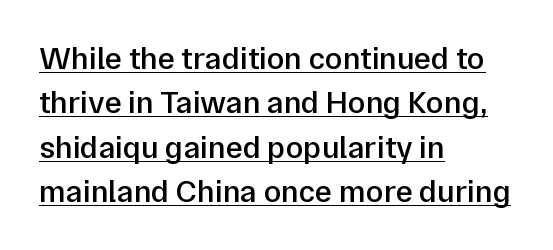
Q: Is the text bold? A: Semi-bold.
Q: Is the text italic (slanted)? A: No, it is upright.
Q: Is the typeface a serif or a sans-serif typeface? A: Sans-serif.
Q: Is the text underlined? A: Yes.
Q: How is the paragraph aligned? A: Left-aligned.
Q: Is the spacing between letters normal or unusually wide? A: Normal.
Q: Is the spacing between lines tight, normal or loose? A: Normal.
Q: Width (condensed, normal, or wide)? A: Normal.
Q: Stroke contrast? A: Low.
Q: x-height? A: Medium.
Q: Monospaced? A: No.
